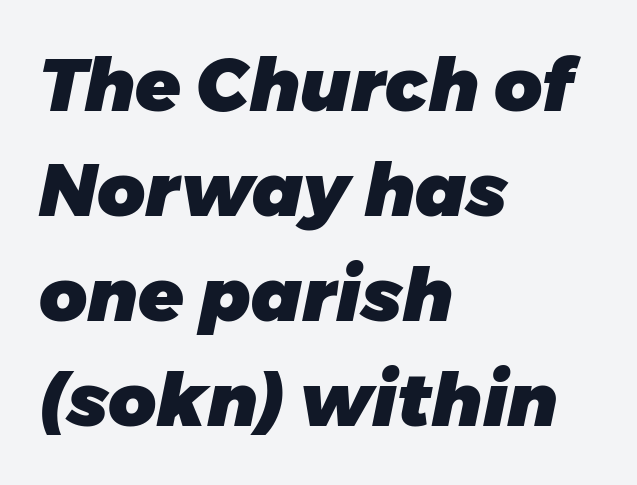
Q: Is the text bold? A: Yes.
Q: Is the text italic (slanted)? A: Yes, it leans right by about 11 degrees.
Q: Is the text underlined? A: No.
Q: How is the paragraph aligned? A: Left-aligned.
Q: Is the spacing between letters normal or unusually wide? A: Normal.
Q: Is the spacing between lines tight, normal or loose? A: Normal.
Q: Width (condensed, normal, or wide)? A: Normal.
Q: Stroke contrast? A: Low.
Q: x-height? A: Medium.
Q: Monospaced? A: No.
